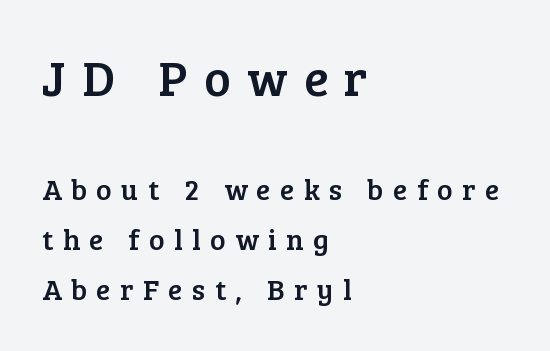
What kind of face is this? One with serifs. The letters stand upright; this is a roman face. Check under the words: just untouched page. Character size in the leading block exceeds that of the trailing block. The letters advance in unequal steps, a hallmark of proportional type.
